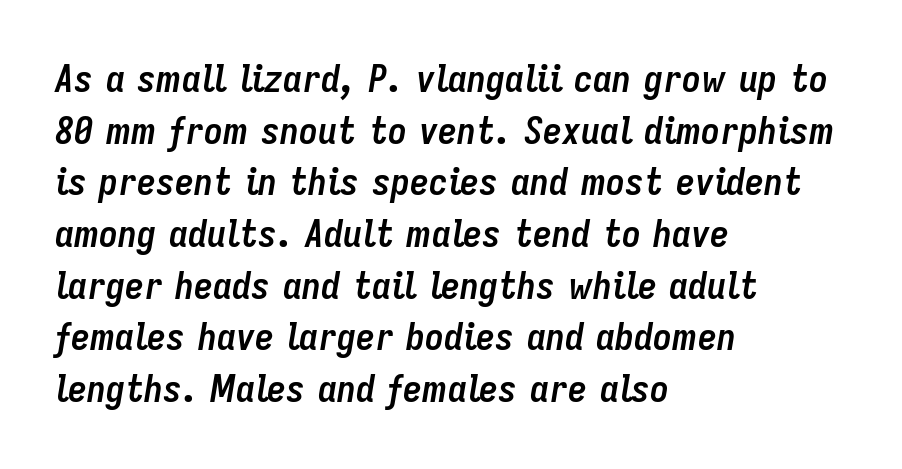
The image shows 38 px semibold, condensed type, italic (leaning right); set left-aligned, normal line spacing (1.36x), normal letter spacing, not underlined; low stroke contrast and a medium x-height.
